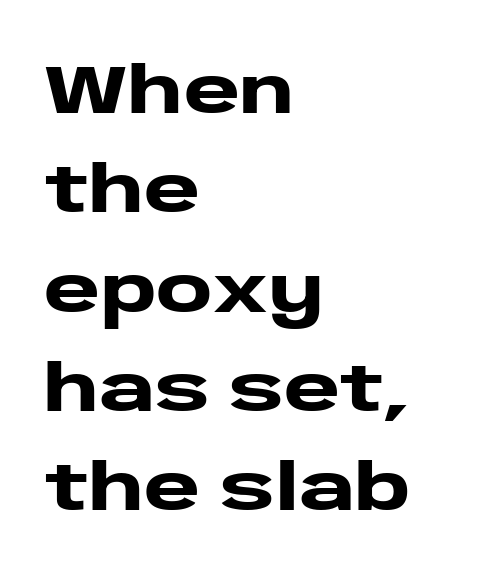
Characters remain perfectly vertical along every line. Do the characters align in a grid? No, the font is proportional. Glyph-to-glyph distance matches everyday printed text. I'd call this a sans setting — the letters go barefoot. The glyphs are unaccompanied by any horizontal stroke below them. These lines are set flush left with a ragged right edge.
